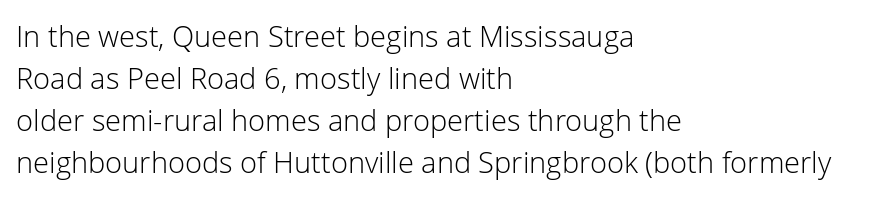
The characters are drawn with everyday or finer stroke widths. Proportional: the letters do not fall into vertical columns. The font family rendered here belongs to the sans-serif group. Quick note: interline space is typical. The setting favours the left margin, as ordinary paragraphs usually do. The lettering stays uniformly vertical, giving the passage a roman look.
